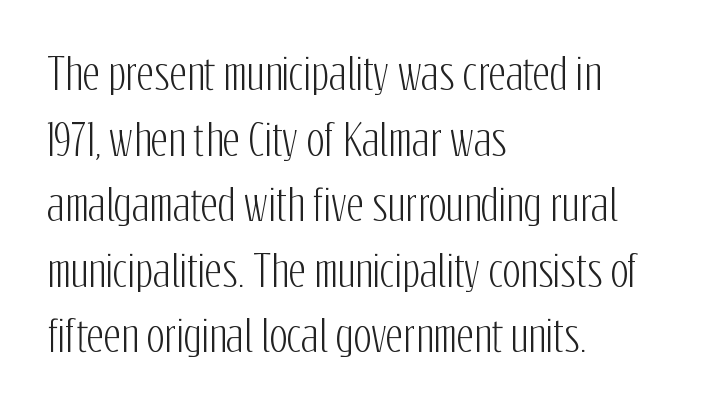
The image shows 42 px condensed sans-serif type, upright; set left-aligned, normal line spacing (1.56x), normal letter spacing, not underlined; low stroke contrast and a medium x-height.
